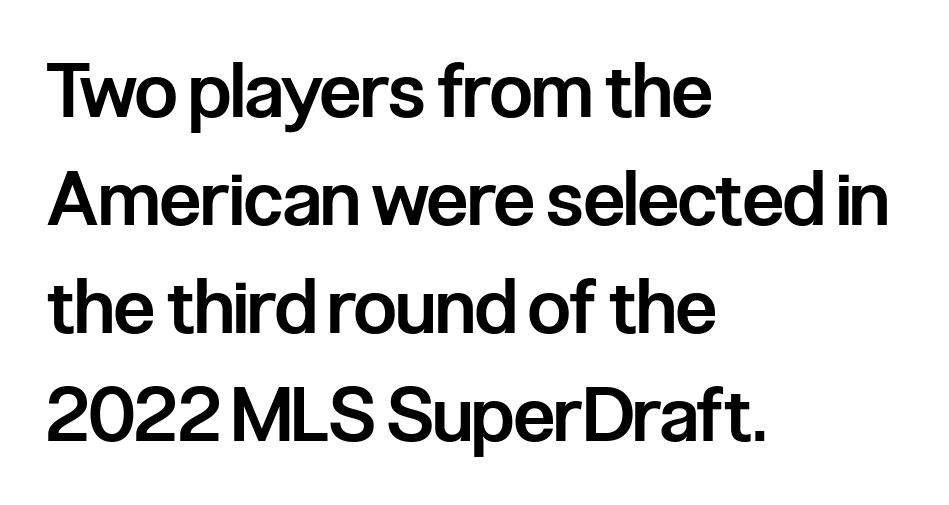
What weight is shown? A semibold, between regular and bold. Here the designer chose a conventional face with non-uniform glyph widths. No feet cap the strokes, marking this as sans-serif type. The rendering keeps characters at their native spacing. These lines sit exactly where default settings would place them.
